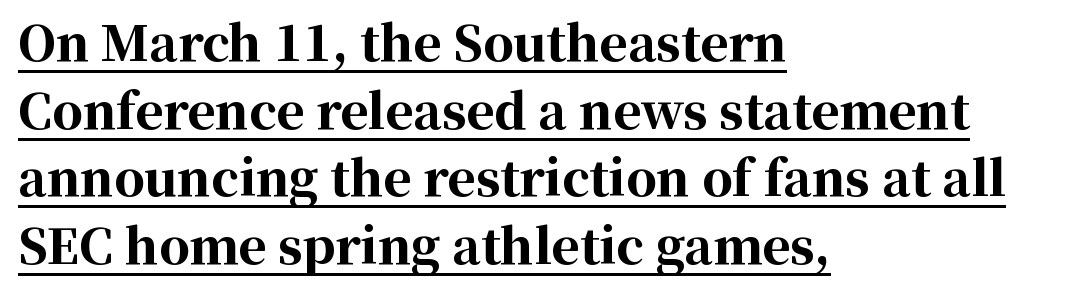
The image shows 48 px bold serif type, upright; set left-aligned, normal line spacing (1.41x), normal letter spacing, underlined; high stroke contrast and a medium x-height.
